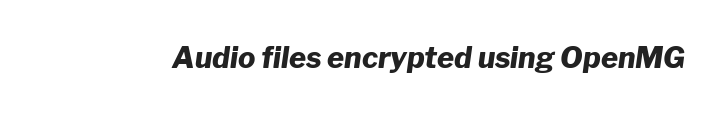
Check the space under the baseline: it is left empty. The letters sit at their default tracking, neither squeezed nor spread. The typography opts for an oblique posture over an upright one. Strong, thick strokes mark this as bold type.
